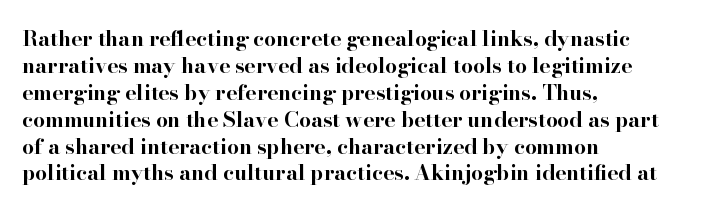
Which margin do the lines hug? The left one — the right edge is uneven. The foot of each line stays bare and open. Strokes here are thick enough to call this a true bold. Does the lettering tilt? It doesn't — this is upright. You could call the tracking neutral — neither tight nor loose. Interline gaps are of average width in this sample.
